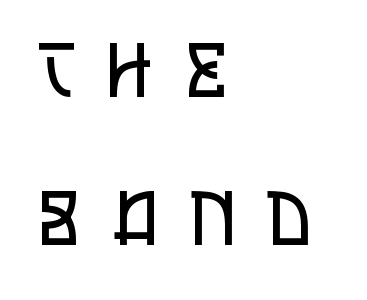
The image shows 75 px regular-weight, condensed sans-serif type, upright; set left-aligned, loose line spacing (1.98x), unusually wide letter spacing (+0.44 em), not underlined; low stroke contrast and a large x-height.
